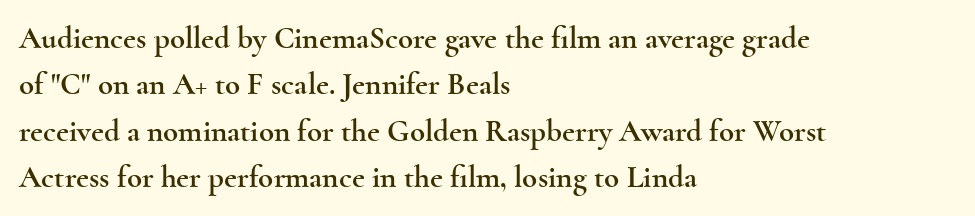
Q: Is the text italic (slanted)? A: No, it is upright.
Q: Is the typeface a serif or a sans-serif typeface? A: Serif.
Q: Is the text underlined? A: No.
Q: How is the paragraph aligned? A: Left-aligned.
Q: Is the spacing between letters normal or unusually wide? A: Normal.
Q: Is the spacing between lines tight, normal or loose? A: Normal.
Q: Width (condensed, normal, or wide)? A: Wide.
Q: x-height? A: Small.
Q: Monospaced? A: No.
